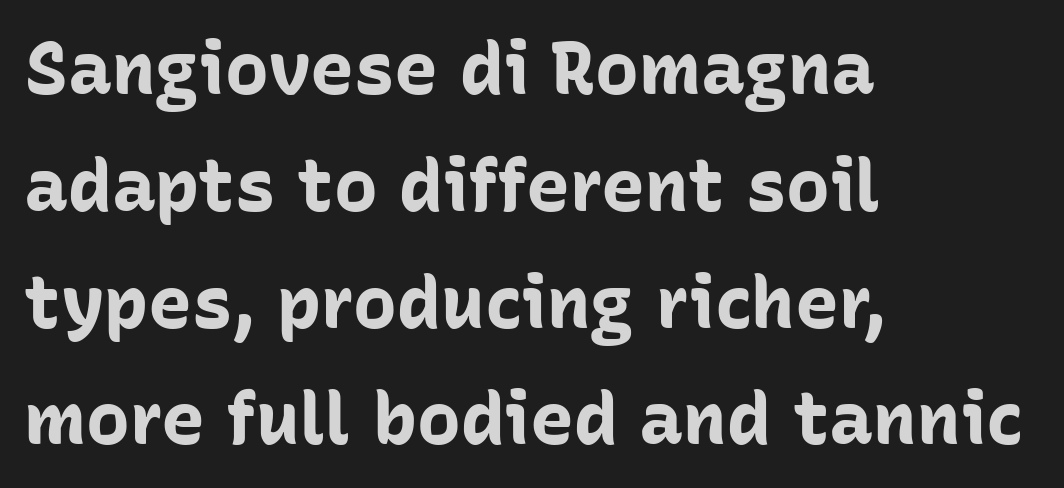
Line spacing here is normal. This rendering leaves character spacing at its baseline value. I'd call this a sans setting — the letters go barefoot. Look at the stroke-to-counter ratio: heavy, a bold. The specimen omits any rule beneath the text block's lines.
